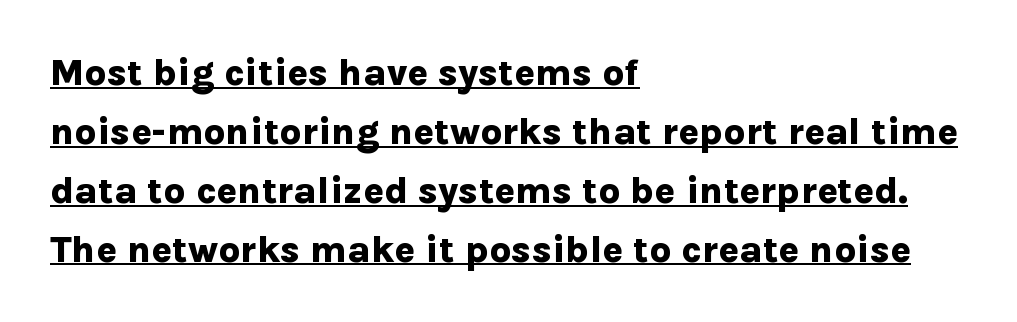
Students, observe the line beneath the letters — that is underlining. Is there much room between lines? A standard amount, neither cramped nor airy. The rendering anchors every line to the left-hand side. Here the designer chose a conventional face with non-uniform glyph widths. A typesetter would label this face a sans. The type is set solid horizontally, with unmodified tracking.
